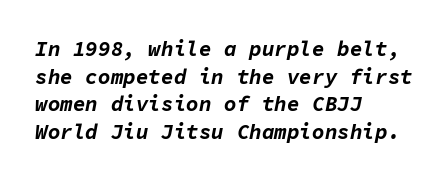
Q: Is the text bold? A: Yes.
Q: Is the text italic (slanted)? A: Yes, it leans right by about 11 degrees.
Q: Is the text underlined? A: No.
Q: How is the paragraph aligned? A: Left-aligned.
Q: Is the spacing between letters normal or unusually wide? A: Normal.
Q: Is the spacing between lines tight, normal or loose? A: Normal.
